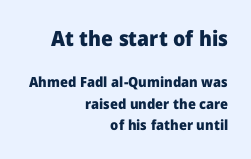
The image shows 21 px bold type, upright; set right-aligned, normal line spacing (1.54x), normal letter spacing, not underlined; the first (top) block is 1.5x larger.
